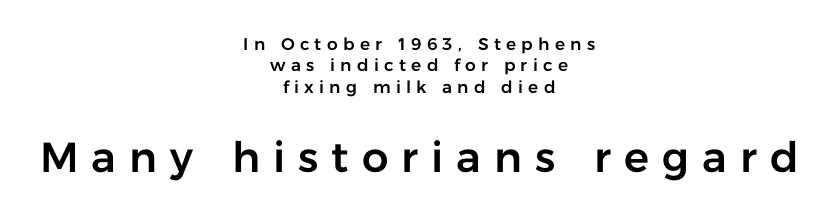
Quick note: not italic, upright. The rendering positions every line midway between the sides. Tracking value appears strongly positive — letters spread wide. Leading: standard. The emphasis by scale lands on block number two, below. Beneath every word, the page is bare.
